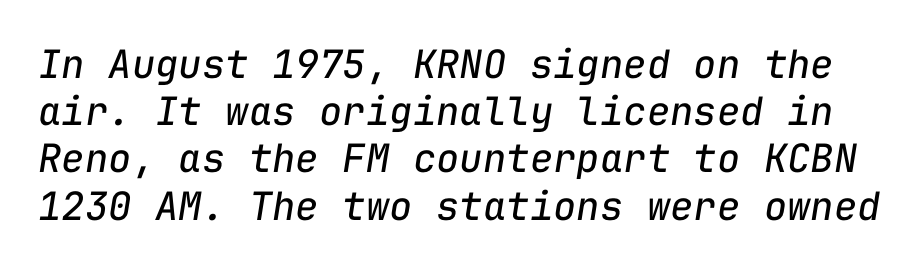
The image shows 39 px regular-weight type, italic (leaning right), monospaced; set line spacing 1.21x, normal letter spacing, not underlined; low stroke contrast and a medium x-height.
